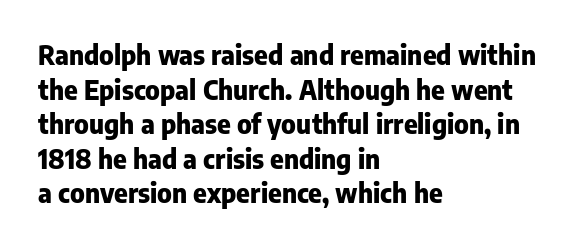
Q: Is the text bold? A: Yes.
Q: Is the text italic (slanted)? A: No, it is upright.
Q: Is the text underlined? A: No.
Q: How is the paragraph aligned? A: Left-aligned.
Q: Is the spacing between letters normal or unusually wide? A: Normal.
Q: Is the spacing between lines tight, normal or loose? A: Normal.
